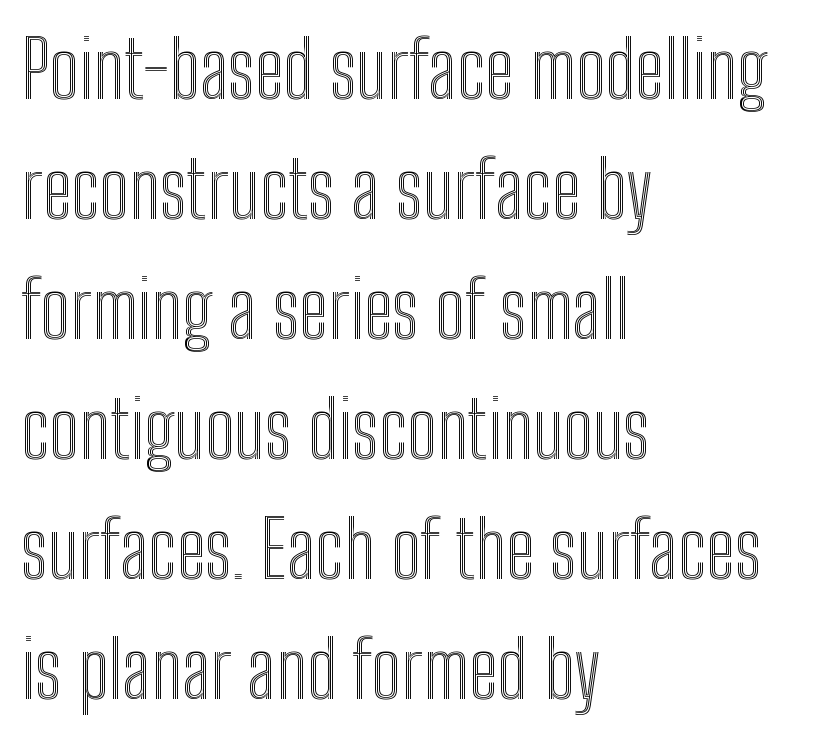
Q: Is the text italic (slanted)? A: No, it is upright.
Q: Is the text underlined? A: No.
Q: How is the paragraph aligned? A: Left-aligned.
Q: Is the spacing between letters normal or unusually wide? A: Normal.
Q: Is the spacing between lines tight, normal or loose? A: Normal.
Q: Width (condensed, normal, or wide)? A: Condensed.
Q: x-height? A: Medium.
Q: Monospaced? A: No.
